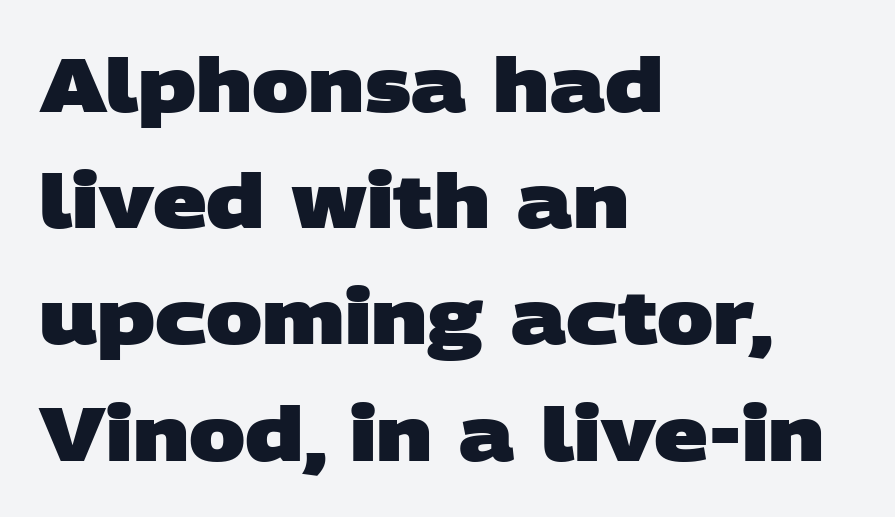
{"serif": "no", "bold": "yes", "weight": "heavy", "width": "wide", "stroke_contrast": "low", "x_height": "large", "monospaced": "no", "underline": "no", "align": "left", "line_spacing": "normal", "line_spacing_ratio": 1.55, "letter_spacing": "normal", "letter_spacing_em": 0.0, "glyph_px": 75}
